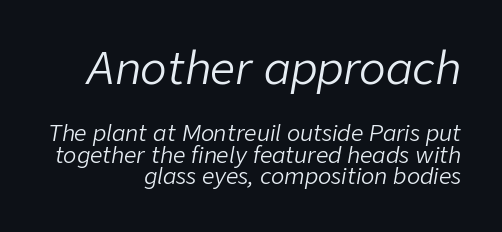
The image shows 44 px light type, italic (leaning right); set right-aligned, tight line spacing (0.98x), normal letter spacing, not underlined; the first (top) block is 2.0x larger; low stroke contrast and a medium x-height.
